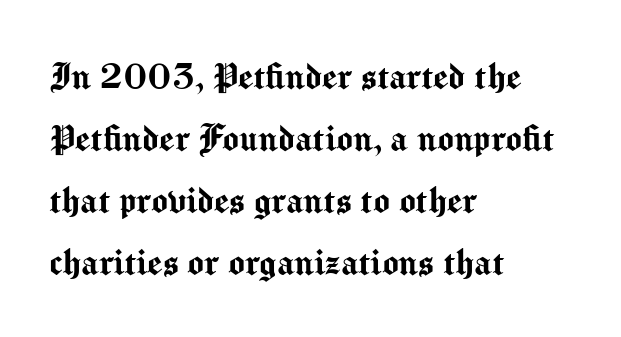
Q: Is the text italic (slanted)? A: No, it is upright.
Q: Is the typeface a serif or a sans-serif typeface? A: Sans-serif.
Q: Is the text underlined? A: No.
Q: How is the paragraph aligned? A: Left-aligned.
Q: Is the spacing between letters normal or unusually wide? A: Normal.
Q: Is the spacing between lines tight, normal or loose? A: Normal.
Q: Width (condensed, normal, or wide)? A: Normal.
Q: Stroke contrast? A: Medium.
Q: x-height? A: Medium.
Q: Monospaced? A: No.
